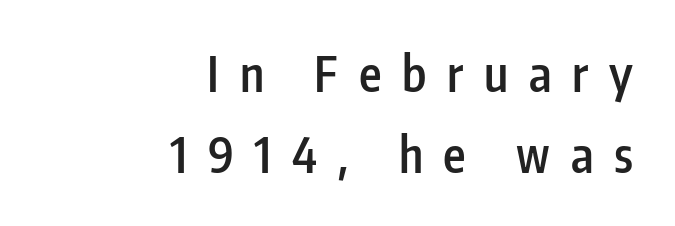
{"serif": "no", "italic": "no", "bold": "semi", "weight": "semibold", "width": "condensed", "stroke_contrast": "low", "x_height": "medium", "monospaced": "no", "underline": "no", "align": "right", "line_spacing": "normal", "line_spacing_ratio": 1.68, "letter_spacing": "wide", "letter_spacing_em": 0.43, "glyph_px": 48}
